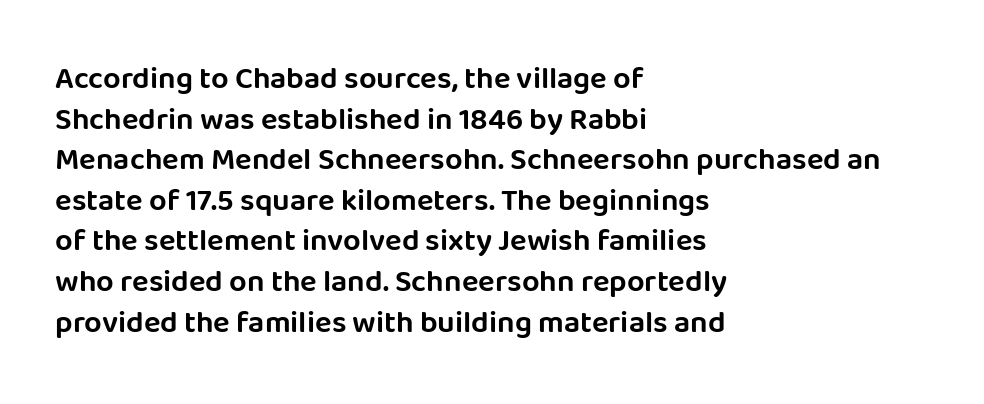
Ascenders rise straight up at ninety degrees. Does the copy run flush right? No — it runs flush left. This sample uses plain, unmodified letter spacing. No word sits above an underline. A typesetter would call this leading conventional body-copy spacing.
